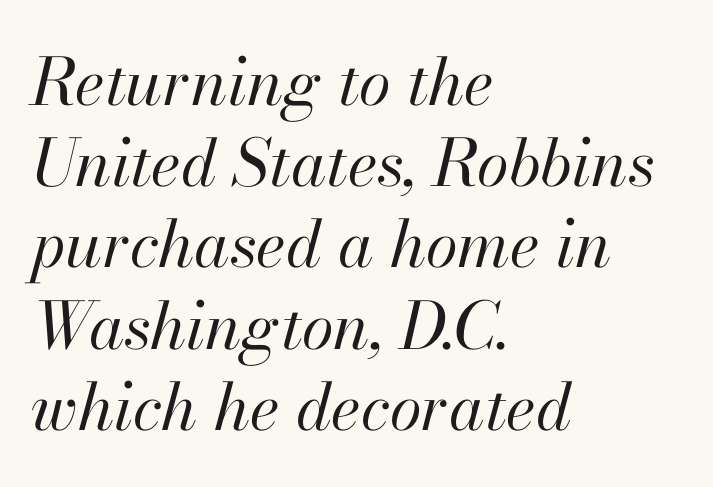
The image shows 65 px regular-weight type, italic (leaning right); set left-aligned, normal line spacing (1.25x), normal letter spacing, not underlined; high stroke contrast and a small x-height.
